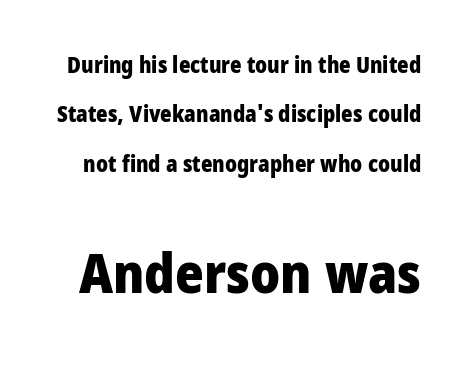
The image shows 55 px heavy sans-serif type, upright; set loose line spacing (2.25x), normal letter spacing, not underlined; the second (bottom) block is 2.5x larger; low stroke contrast and a medium x-height.
